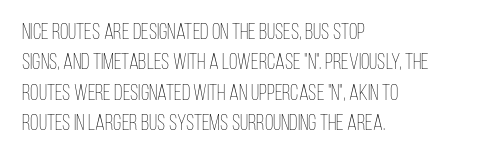
{"italic": "no", "bold": "no", "underline": "no", "align": "left", "line_spacing": "normal", "line_spacing_ratio": 1.38, "letter_spacing": "normal", "letter_spacing_em": 0.0, "glyph_px": 22}
